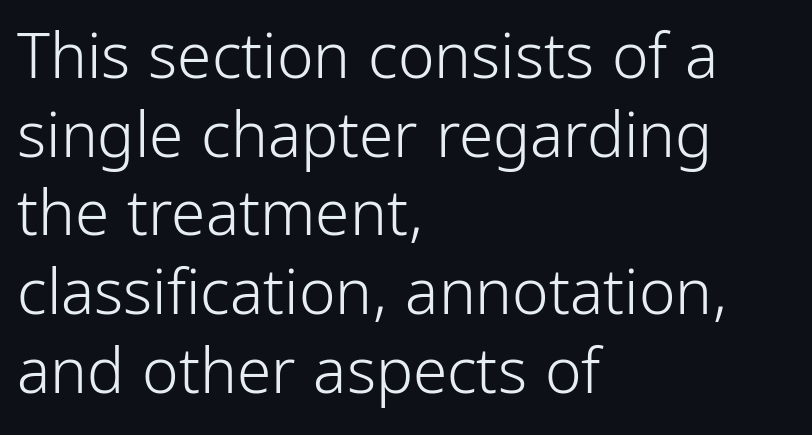
Notice how the passage keeps a crisp vertical edge on the left only. You could not count columns in this text — the font is proportionally spaced. The font sits on the lighter half of the weight spectrum, regular included. The line texture is even and compact thanks to regular tracking.
